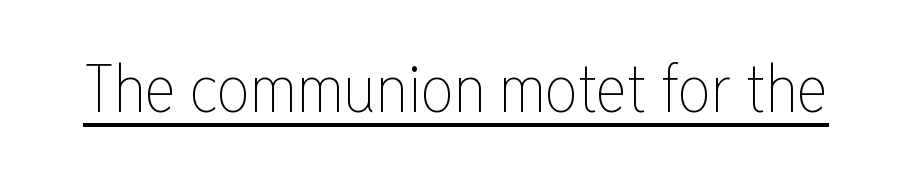
Q: Is the text bold? A: No.
Q: Is the text italic (slanted)? A: No, it is upright.
Q: Is the text underlined? A: Yes.
Q: Is the spacing between letters normal or unusually wide? A: Normal.
Q: Width (condensed, normal, or wide)? A: Condensed.
Q: Stroke contrast? A: Low.
Q: x-height? A: Medium.
Q: Monospaced? A: No.
